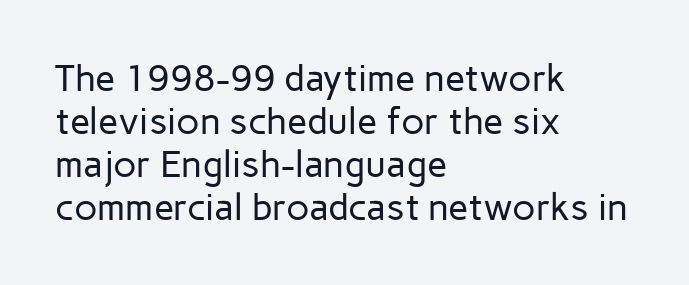
{"serif": "no", "italic": "no", "bold": "no", "weight": "regular", "width": "normal", "stroke_contrast": "low", "x_height": "medium", "monospaced": "no", "underline": "no", "align": "left", "line_spacing_ratio": 1.16, "letter_spacing": "normal", "letter_spacing_em": 0.0, "glyph_px": 37}
